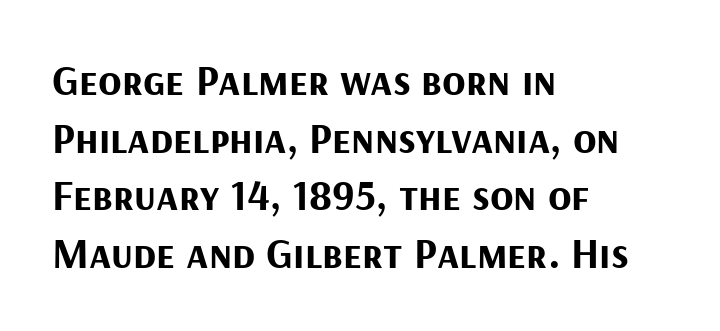
The image shows 43 px bold sans-serif type, upright; set left-aligned, normal line spacing (1.34x), normal letter spacing, not underlined; medium stroke contrast and a medium x-height.
